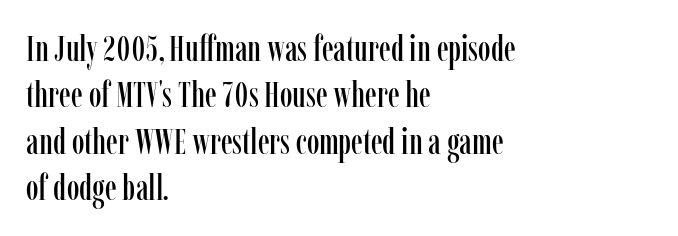
Rows of type keep a routine distance in the vertical direction. Style check: upright. Caption: multi-line text, flush left, ragged right. Note the varied advance widths — an 'i' is clearly narrower than an 'm'. The glyphs are unaccompanied by any horizontal stroke below them. Observe the serifs anchoring each vertical stroke in this sample.
